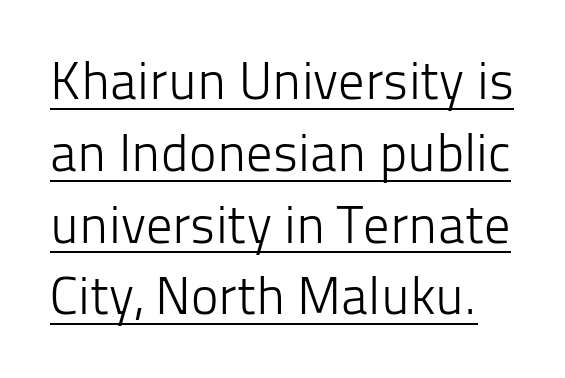
{"serif": "no", "italic": "no", "bold": "no", "weight": "light", "width": "normal", "stroke_contrast": "low", "x_height": "medium", "monospaced": "no", "underline": "yes", "line_spacing": "normal", "line_spacing_ratio": 1.38, "letter_spacing": "normal", "letter_spacing_em": 0.0, "glyph_px": 52}
